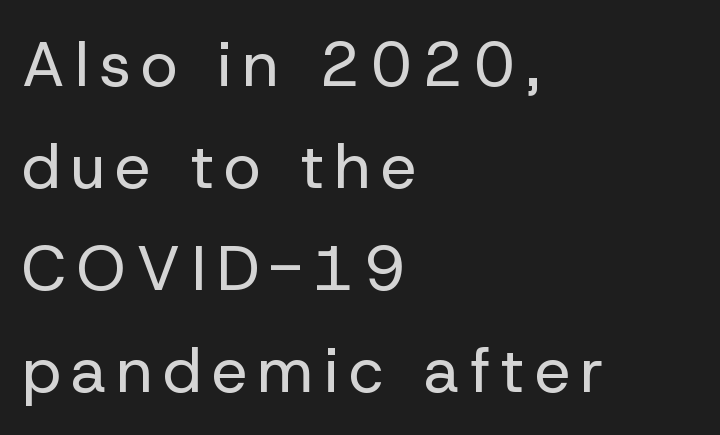
The image shows 63 px regular-weight sans-serif type, upright; set left-aligned, normal line spacing (1.62x), not underlined; low stroke contrast and a medium x-height.
